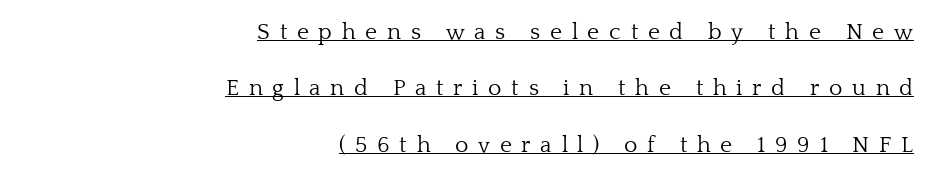
The image shows 23 px text type, upright; set right-aligned, loose line spacing (2.45x), unusually wide letter spacing (+0.42 em), underlined.
